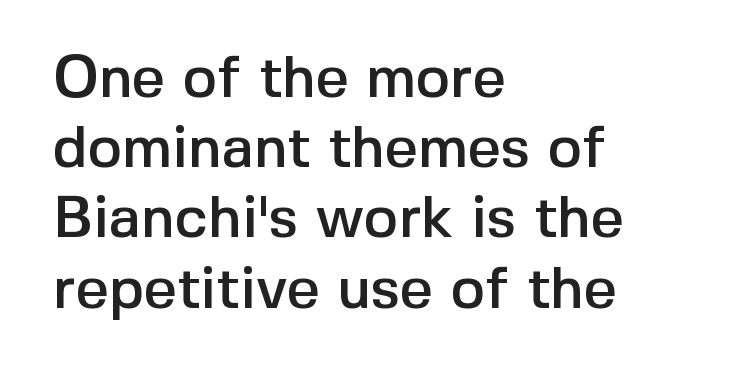
Q: Is the text italic (slanted)? A: No, it is upright.
Q: Is the typeface a serif or a sans-serif typeface? A: Sans-serif.
Q: Is the text underlined? A: No.
Q: How is the paragraph aligned? A: Left-aligned.
Q: Is the spacing between letters normal or unusually wide? A: Normal.
Q: Width (condensed, normal, or wide)? A: Normal.
Q: x-height? A: Medium.
Q: Monospaced? A: No.
